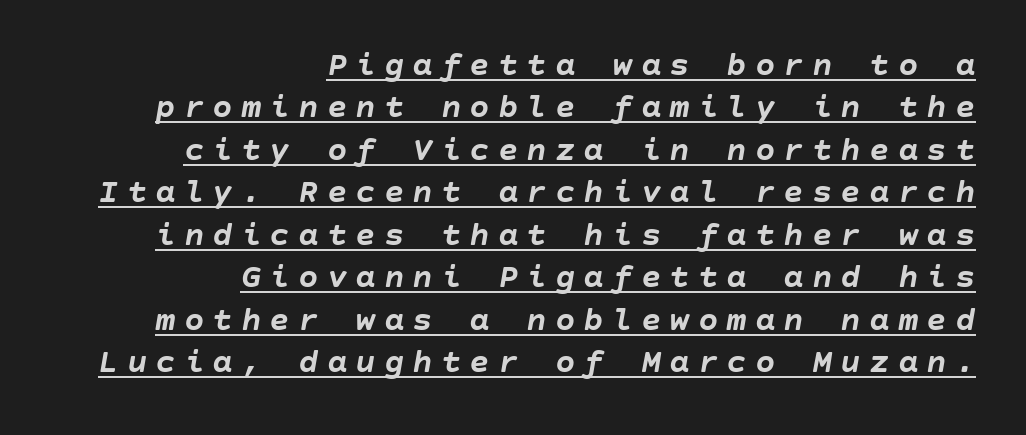
{"italic": "yes", "lean": "right", "slant_degrees": 10, "bold": "yes", "weight": "semibold", "width": "normal", "stroke_contrast": "low", "x_height": "large", "underline": "yes", "align": "right", "line_spacing": "normal", "line_spacing_ratio": 1.25, "letter_spacing": "wide", "letter_spacing_em": 0.24, "glyph_px": 34}
